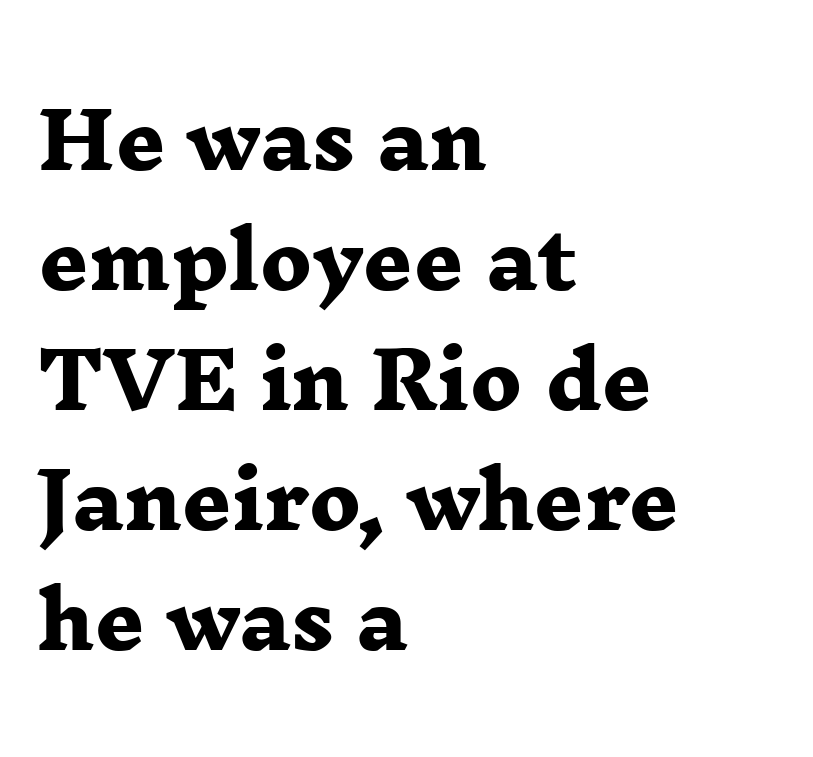
Q: Is the text bold? A: Yes.
Q: Is the typeface a serif or a sans-serif typeface? A: Serif.
Q: Is the text underlined? A: No.
Q: How is the paragraph aligned? A: Left-aligned.
Q: Is the spacing between letters normal or unusually wide? A: Normal.
Q: Is the spacing between lines tight, normal or loose? A: Normal.
Q: Width (condensed, normal, or wide)? A: Wide.
Q: Stroke contrast? A: Low.
Q: x-height? A: Medium.
Q: Monospaced? A: No.
